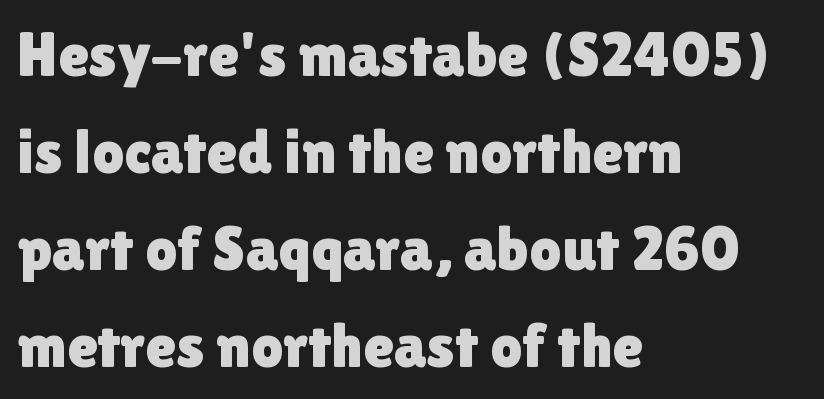
Nobody drew a line under any word here. Caption: standard tracking, unaltered. Stroke terminals: plain, sans-serif. Rows of type keep a routine distance in the vertical direction. Each letter keeps its own natural width here, so spacing adapts to shape. The ragged edge is on the right, which tells us the setting is flush left.
